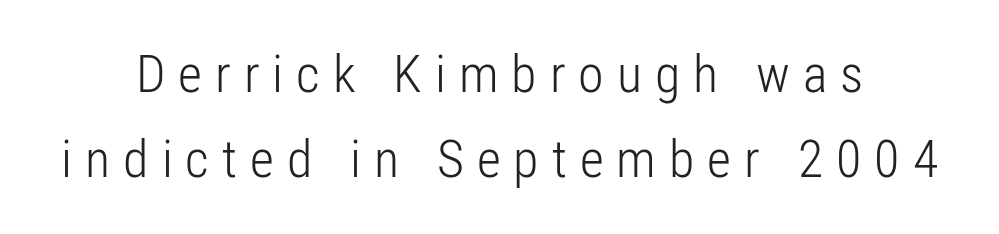
The image shows 52 px light, condensed sans-serif type, upright; set centered, normal line spacing (1.64x), unusually wide letter spacing (+0.25 em), not underlined; low stroke contrast and a medium x-height.
